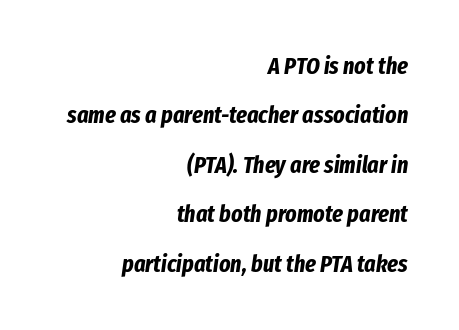
Q: Is the text bold? A: Yes.
Q: Is the text italic (slanted)? A: Yes, it leans right by about 8 degrees.
Q: Is the text underlined? A: No.
Q: How is the paragraph aligned? A: Right-aligned.
Q: Is the spacing between letters normal or unusually wide? A: Normal.
Q: Is the spacing between lines tight, normal or loose? A: Loose.
